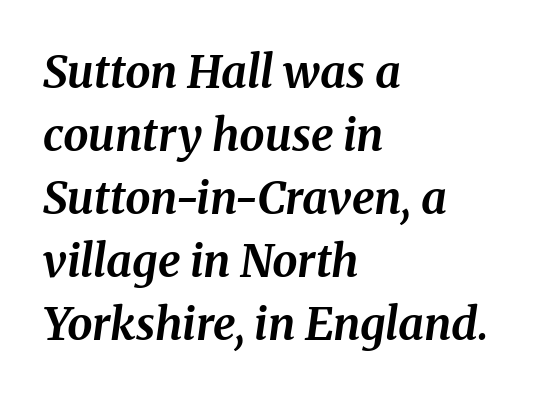
Think of a printed novel: that variable character pitch is what you see here. Emphasis-style slanted type is in use. This rendering uses left alignment, leaving the right contour irregular. Rule under the text: the space is simply empty.
